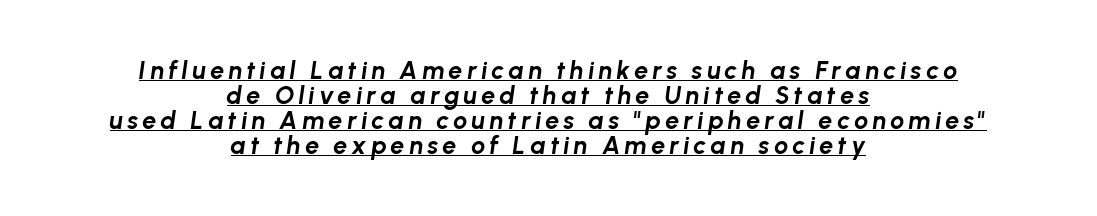
{"italic": "yes", "lean": "right", "slant_degrees": 8, "bold": "yes", "underline": "yes", "align": "center", "line_spacing": "tight", "line_spacing_ratio": 1.0, "glyph_px": 25}
